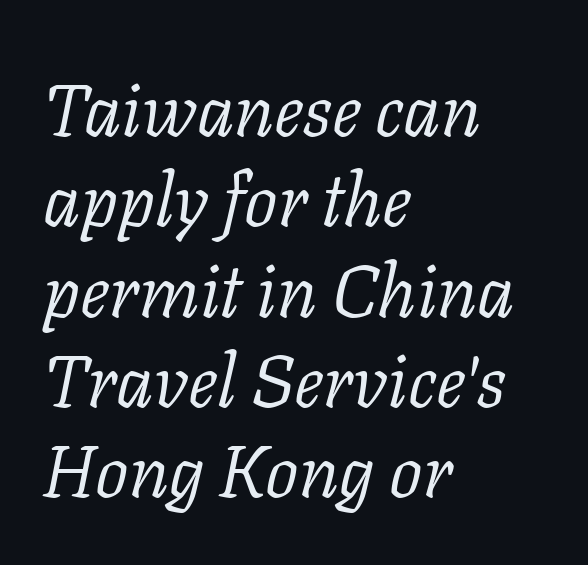
The image shows 74 px light serif type, italic (leaning right); set left-aligned, line spacing 1.22x, normal letter spacing, not underlined; low stroke contrast and a medium x-height.
